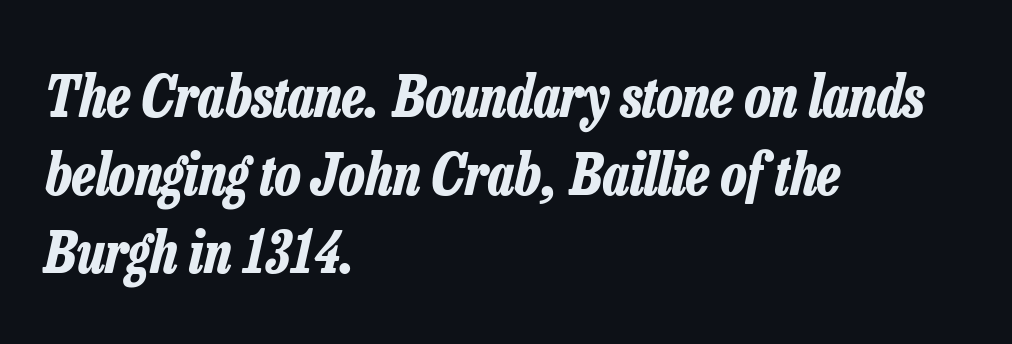
{"italic": "yes", "lean": "right", "slant_degrees": 13, "bold": "yes", "weight": "bold", "width": "condensed", "stroke_contrast": "low", "x_height": "medium", "monospaced": "no", "underline": "no", "align": "left", "line_spacing": "normal", "line_spacing_ratio": 1.37, "letter_spacing": "normal", "letter_spacing_em": 0.0, "glyph_px": 57}
